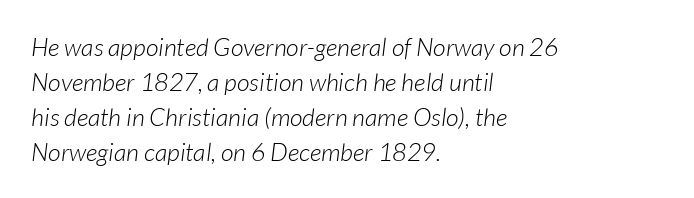
The text block is weighted toward the left margin, trailing off unevenly rightward. These lines sit exactly where default settings would place them. Weight: not bold — regular or lighter. Words float on clear page, feet unadorned.
